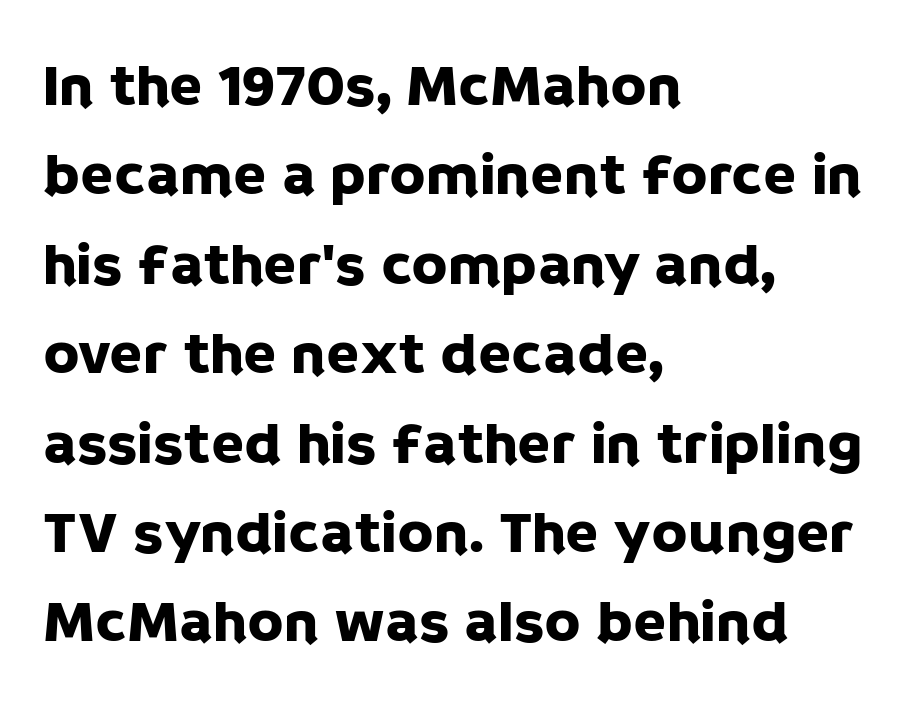
{"serif": "no", "italic": "no", "width": "normal", "stroke_contrast": "low", "x_height": "large", "monospaced": "no", "underline": "no", "align": "left", "line_spacing": "normal", "line_spacing_ratio": 1.49, "letter_spacing": "normal", "letter_spacing_em": 0.0, "glyph_px": 60}
